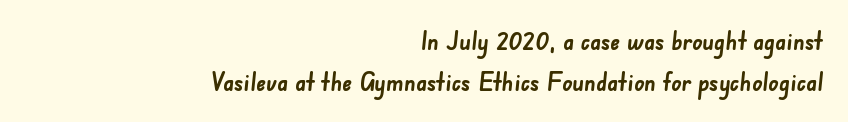
{"bold": "yes", "underline": "no", "align": "right", "line_spacing": "normal", "line_spacing_ratio": 1.64, "letter_spacing": "normal", "letter_spacing_em": 0.0, "glyph_px": 25}
